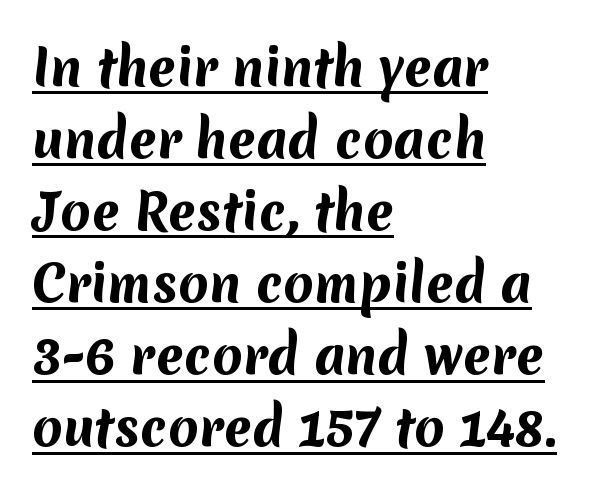
The image shows 49 px bold sans-serif type; set left-aligned, normal line spacing (1.47x), normal letter spacing, underlined; medium stroke contrast and a medium x-height.
